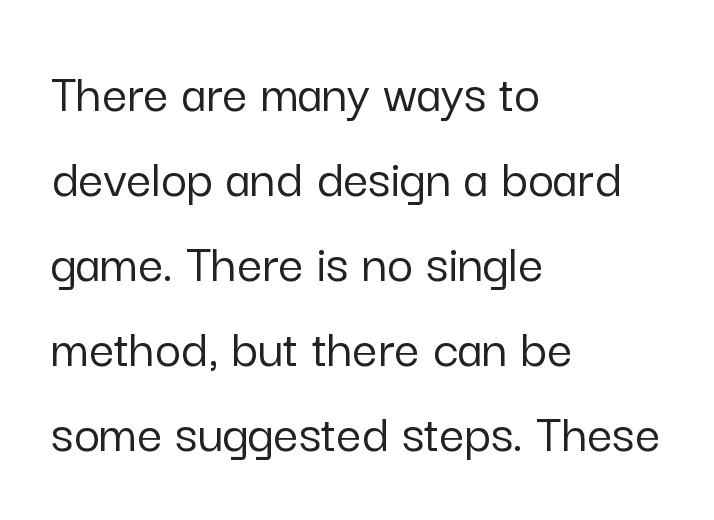
{"serif": "no", "italic": "no", "width": "normal", "stroke_contrast": "low", "x_height": "medium", "monospaced": "no", "underline": "no", "align": "left", "line_spacing": "normal", "line_spacing_ratio": 1.52, "letter_spacing": "normal", "letter_spacing_em": 0.0, "glyph_px": 56}
